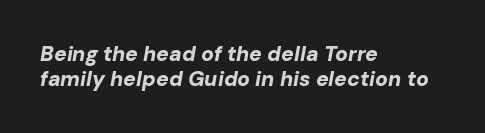
{"italic": "yes", "lean": "right", "slant_degrees": 10, "bold": "yes", "underline": "no", "align": "left", "line_spacing_ratio": 1.19, "letter_spacing": "normal", "letter_spacing_em": 0.0, "glyph_px": 21}
